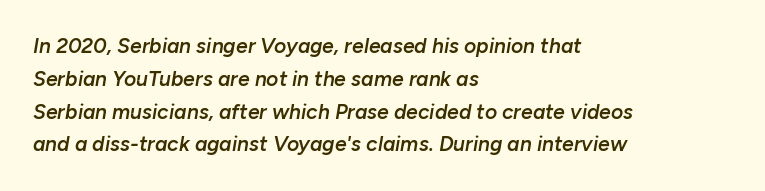
Decoration check: the copy has no underline. Strokes here are thickened, but only to semibold level. If you drew a line through each stem, it would be angled. The tracking reads as untouched default to a designer's eye. Notice how the passage keeps a crisp vertical edge on the left only.
